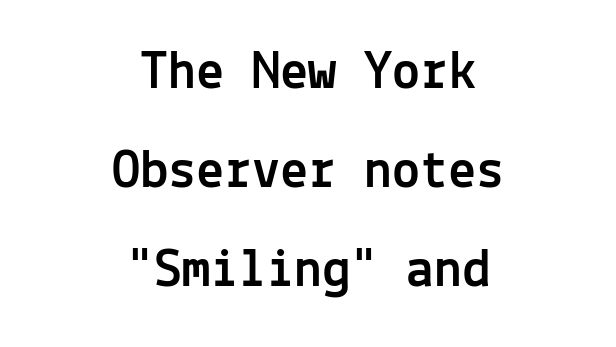
{"serif": "no", "italic": "no", "width": "normal", "x_height": "medium", "monospaced": "yes", "underline": "no", "align": "center", "line_spacing_ratio": 1.77, "letter_spacing": "normal", "letter_spacing_em": 0.0, "glyph_px": 56}
